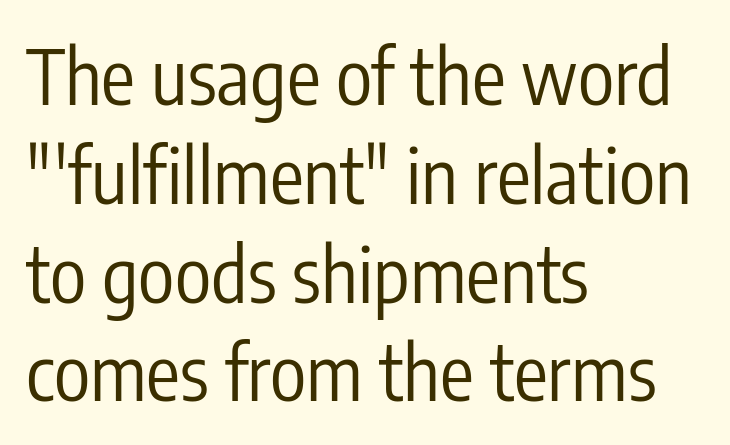
The image shows 76 px regular-weight, condensed sans-serif type, upright; set left-aligned, normal line spacing (1.3x), normal letter spacing, not underlined; low stroke contrast and a medium x-height.
